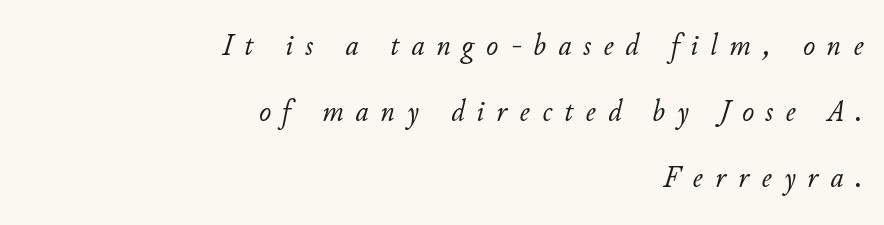
Line ends are locked; line starts wander. One glance says open: line gaps are wider than usual. No word sits above an underline. Is this a fixed-width face? No — the glyphs have proportional, varying widths. The strokes are not fattened; the text isn't bold. The tracking jumps out immediately: characters are airy and widely separated.
